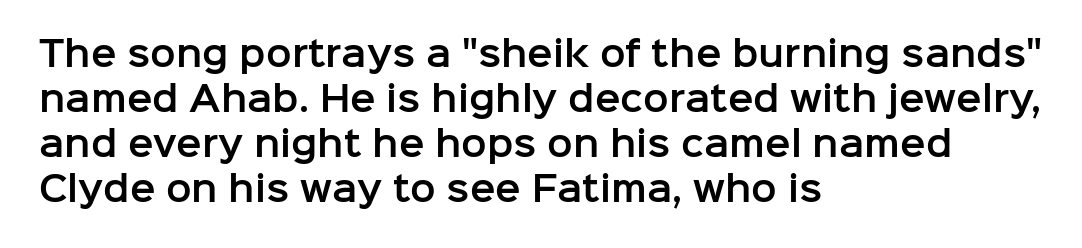
{"serif": "no", "italic": "no", "width": "normal", "stroke_contrast": "low", "x_height": "medium", "monospaced": "no", "underline": "no", "align": "left", "line_spacing": "normal", "line_spacing_ratio": 1.32, "letter_spacing": "normal", "letter_spacing_em": 0.0, "glyph_px": 34}
